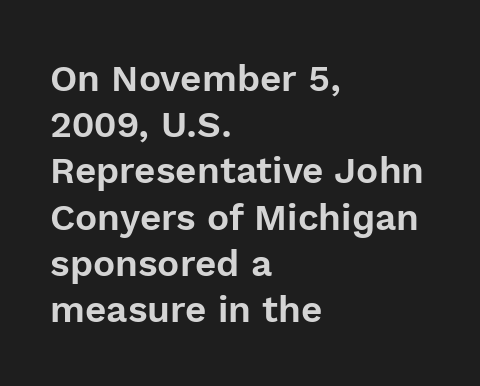
Q: Is the text italic (slanted)? A: No, it is upright.
Q: Is the typeface a serif or a sans-serif typeface? A: Sans-serif.
Q: Is the text underlined? A: No.
Q: How is the paragraph aligned? A: Left-aligned.
Q: Is the spacing between letters normal or unusually wide? A: Normal.
Q: Is the spacing between lines tight, normal or loose? A: Normal.
Q: Width (condensed, normal, or wide)? A: Normal.
Q: x-height? A: Medium.
Q: Monospaced? A: No.
